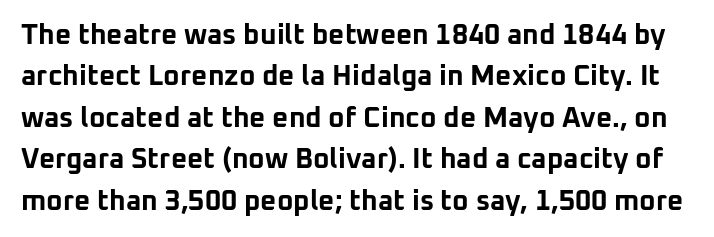
{"serif": "no", "italic": "no", "bold": "yes", "weight": "bold", "width": "normal", "stroke_contrast": "low", "x_height": "medium", "monospaced": "no", "underline": "no", "line_spacing": "normal", "line_spacing_ratio": 1.48, "letter_spacing": "normal", "letter_spacing_em": 0.0, "glyph_px": 28}
